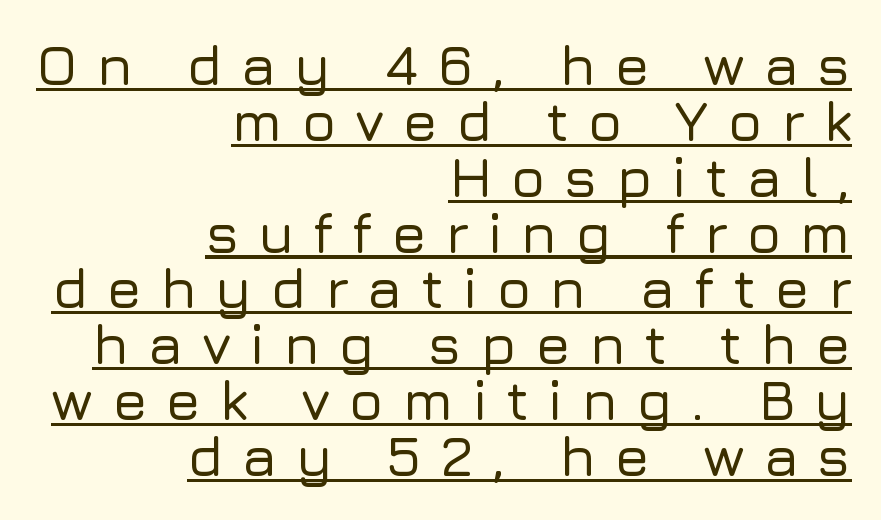
Is this a sans? Yes — the strokes have no serifs. Style check: upright. Here the glyphs are tracked loosely, breaking word shapes into spaced letters. The designer dialed line spacing down below the default.
